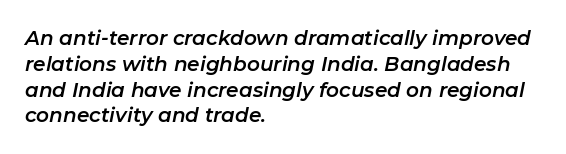
{"italic": "yes", "lean": "right", "slant_degrees": 11, "underline": "no", "align": "left", "line_spacing": "normal", "line_spacing_ratio": 1.29, "letter_spacing": "normal", "letter_spacing_em": 0.0, "glyph_px": 20}
